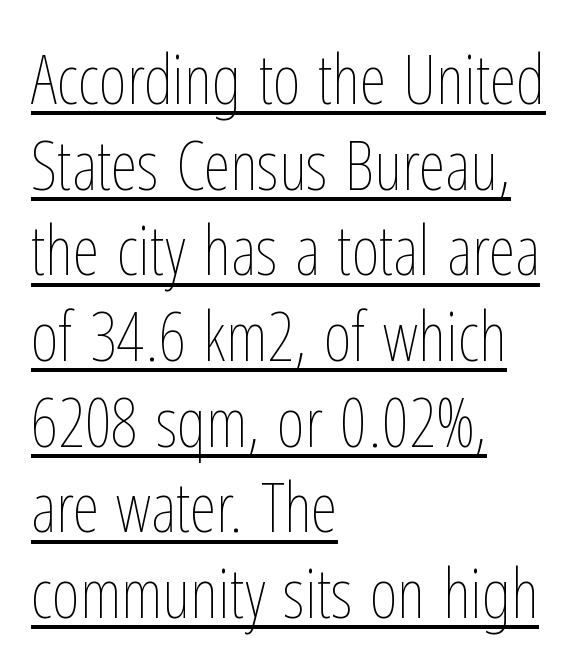
The image shows 68 px thin, condensed type, upright; set left-aligned, normal line spacing (1.26x), normal letter spacing, underlined; low stroke contrast and a medium x-height.
